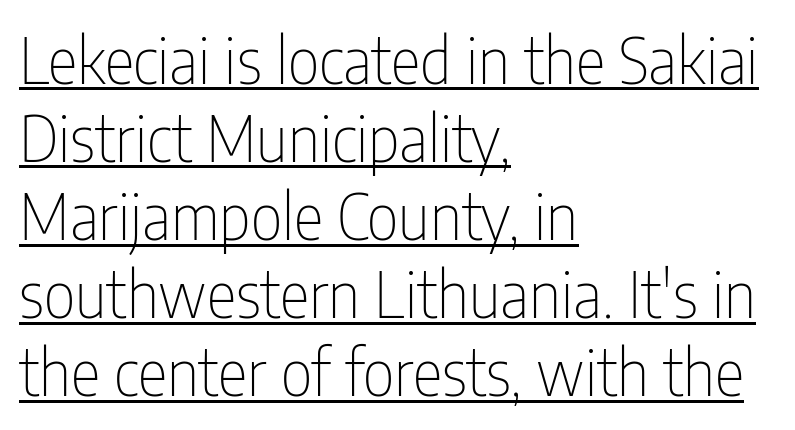
This is sans-serif lettering, the kind often seen on screens and signage. A light-to-regular cut is what we see here. Every stem runs plumb, perpendicular to the baseline. This rendering leaves character spacing at its baseline value.
